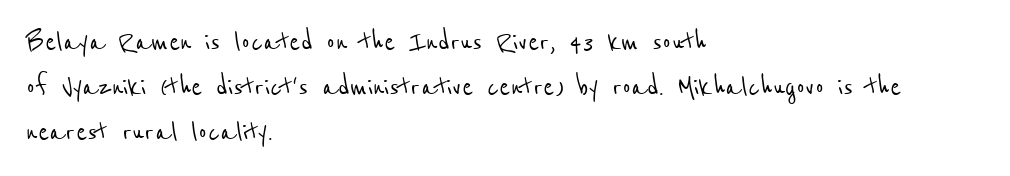
The image shows 33 px condensed sans-serif type; set left-aligned, normal line spacing (1.36x), normal letter spacing, not underlined; low stroke contrast and a medium x-height.
